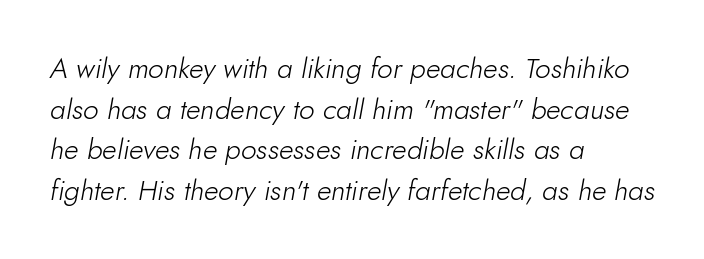
The image shows 28 px light type, italic (leaning right); set left-aligned, normal line spacing (1.45x), normal letter spacing, not underlined; low stroke contrast and a small x-height.
